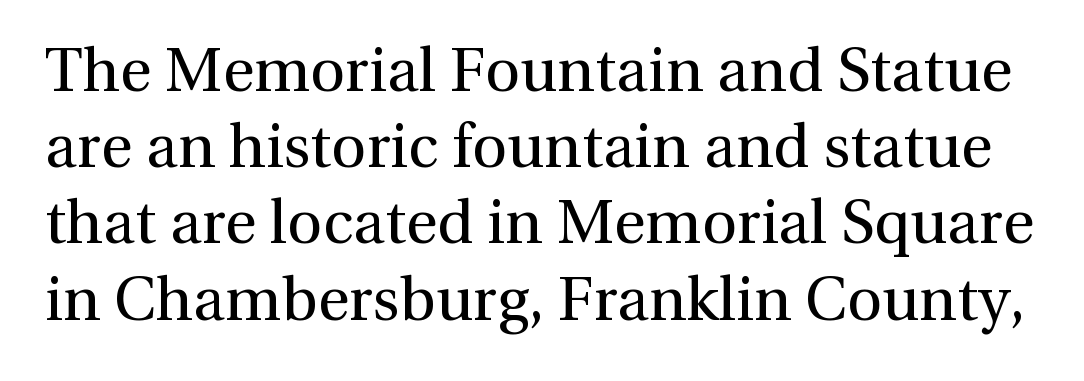
{"serif": "yes", "italic": "no", "bold": "no", "weight": "regular", "width": "normal", "x_height": "medium", "monospaced": "no", "underline": "no", "line_spacing": "normal", "line_spacing_ratio": 1.25, "letter_spacing": "normal", "letter_spacing_em": 0.0, "glyph_px": 61}
